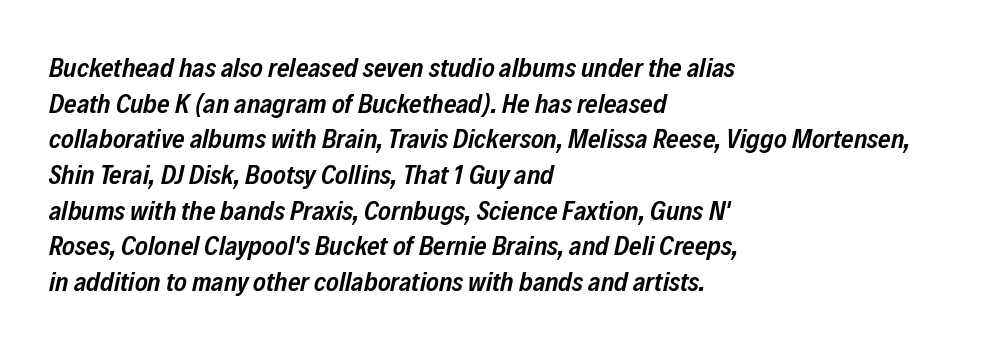
{"italic": "yes", "lean": "right", "slant_degrees": 12, "bold": "semi", "underline": "no", "align": "left", "line_spacing": "normal", "line_spacing_ratio": 1.32, "letter_spacing": "normal", "letter_spacing_em": 0.0, "glyph_px": 27}
